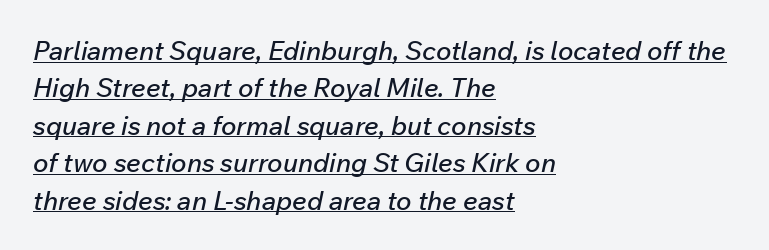
Q: Is the text italic (slanted)? A: Yes, it leans right by about 12 degrees.
Q: Is the text underlined? A: Yes.
Q: How is the paragraph aligned? A: Left-aligned.
Q: Is the spacing between letters normal or unusually wide? A: Normal.
Q: Is the spacing between lines tight, normal or loose? A: Normal.
